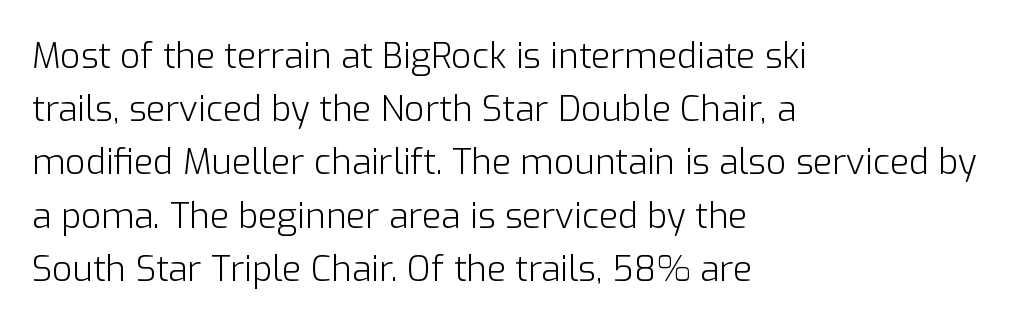
The image shows 35 px light sans-serif type, upright; set left-aligned, normal line spacing (1.52x), normal letter spacing, not underlined; low stroke contrast and a medium x-height.
